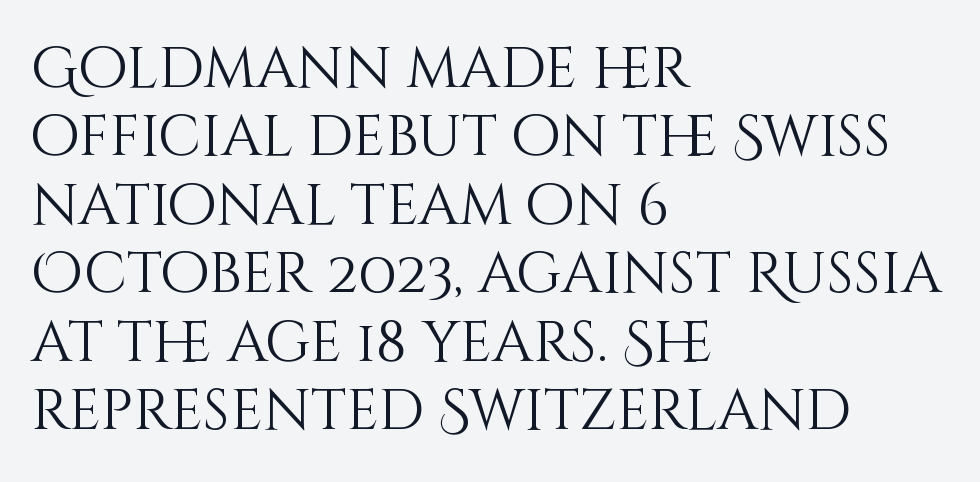
{"italic": "no", "bold": "no", "weight": "light", "width": "normal", "stroke_contrast": "medium", "x_height": "large", "monospaced": "no", "underline": "no", "align": "left", "line_spacing_ratio": 1.2, "letter_spacing": "normal", "letter_spacing_em": 0.0, "glyph_px": 57}
